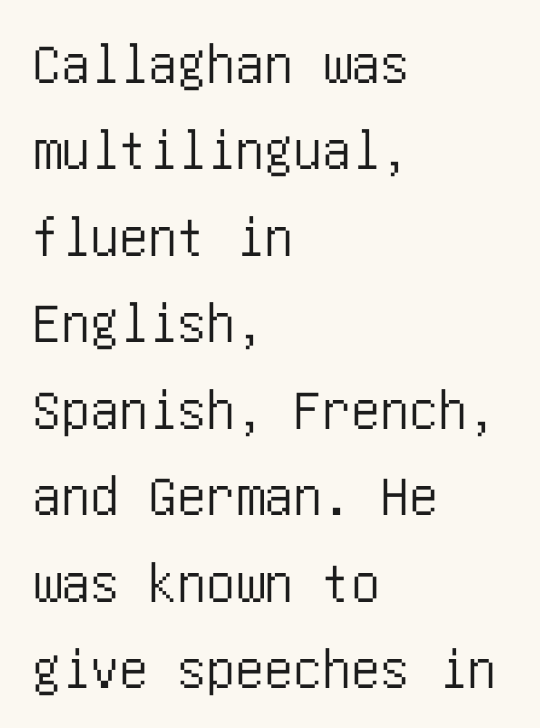
Here the glyphs are tracked normally, forming tight word shapes. This is sans-serif lettering, the kind often seen on screens and signage. Plain, unruled lines of type. A classic flush-left, rag-right setting is used for this passage. The letters stand upright; this is a roman face.
